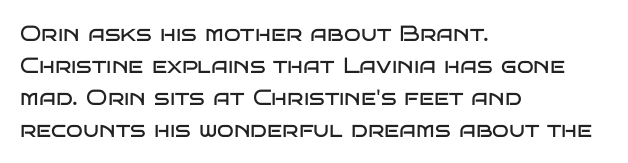
The image shows 22 px text type, upright; set left-aligned, normal line spacing (1.45x), normal letter spacing, not underlined.
